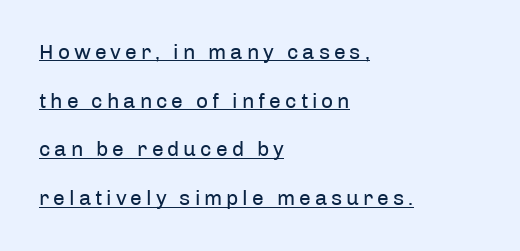
The image shows 21 px text type, upright; set left-aligned, loose line spacing (2.32x), underlined.
